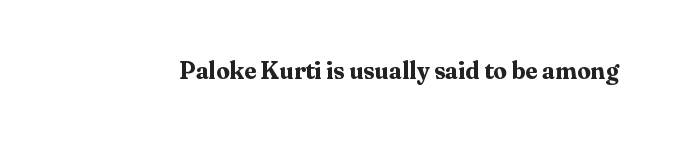
What stands out about the letter spacing? Nothing — it is the standard amount. Upright lettering throughout. Bold? Absolutely — the strokes are thick and heavy. The glyphs are unaccompanied by any horizontal stroke below them.
